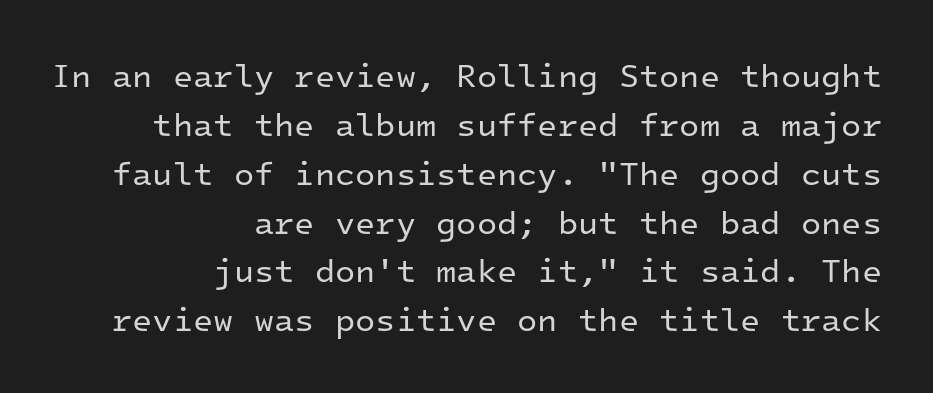
A normal amount of white space separates one row of letters from the next. Where is the straight margin? On the right. The glyphs are unaccompanied by any horizontal stroke below them. Honestly, the letter spacing is just normal — you wouldn't notice it. Tall strokes in this sample are plumb rather than angled. Stroke mass is kept to a normal reading level or below.
